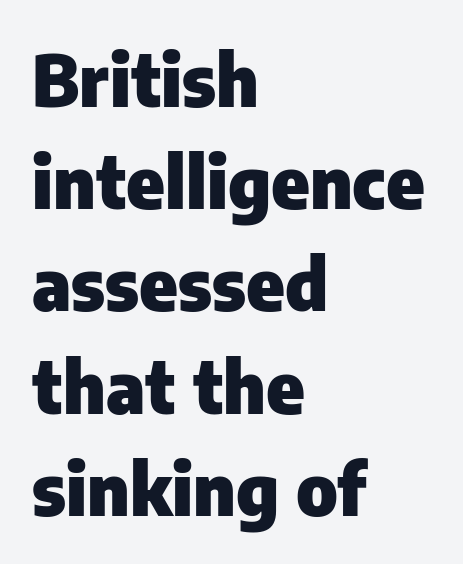
{"serif": "no", "italic": "no", "bold": "yes", "weight": "heavy", "width": "normal", "stroke_contrast": "low", "x_height": "medium", "monospaced": "no", "underline": "no", "align": "left", "line_spacing": "normal", "line_spacing_ratio": 1.42, "letter_spacing": "normal", "letter_spacing_em": 0.0, "glyph_px": 72}
